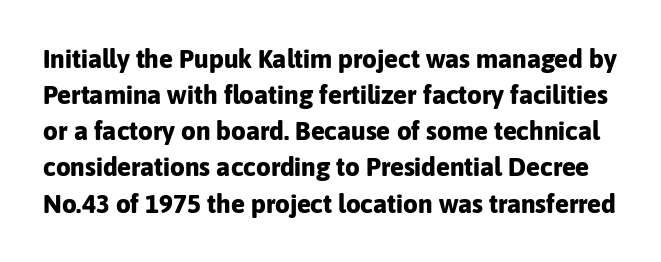
The image shows 26 px bold type, upright; set normal line spacing (1.39x), normal letter spacing, not underlined.
